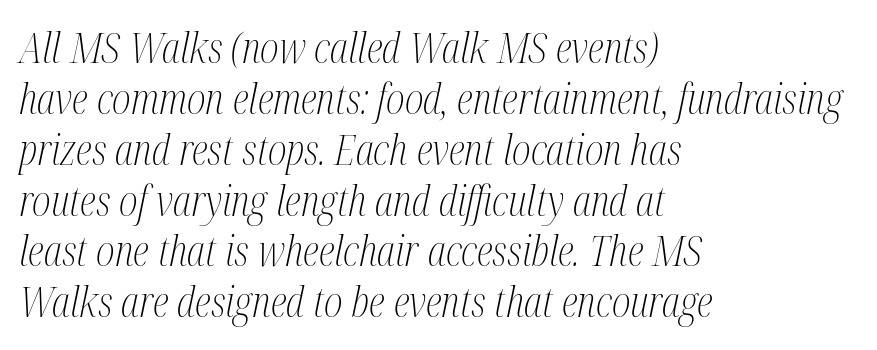
{"serif": "yes", "italic": "yes", "lean": "right", "slant_degrees": 12, "bold": "no", "weight": "light", "width": "condensed", "stroke_contrast": "medium", "x_height": "medium", "monospaced": "no", "underline": "no", "align": "left", "line_spacing_ratio": 1.24, "letter_spacing": "normal", "letter_spacing_em": 0.0, "glyph_px": 41}
